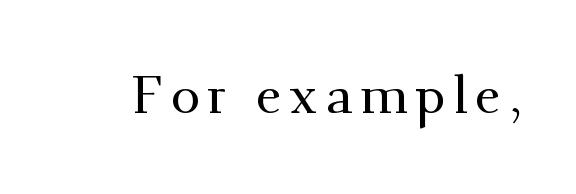
The image shows 53 px serif type, upright; set not underlined; medium stroke contrast and a small x-height.
